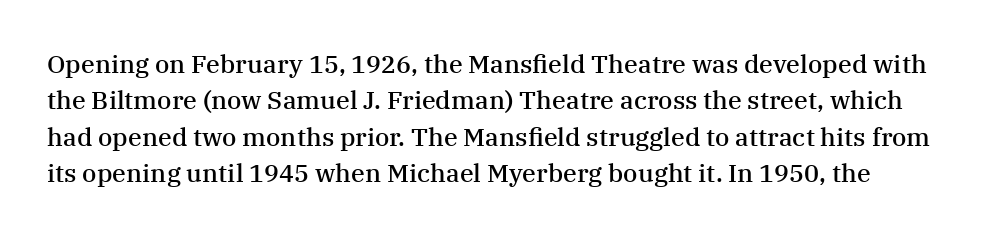
Q: Is the text bold? A: Semi-bold.
Q: Is the text italic (slanted)? A: No, it is upright.
Q: Is the text underlined? A: No.
Q: Is the spacing between letters normal or unusually wide? A: Normal.
Q: Is the spacing between lines tight, normal or loose? A: Normal.
